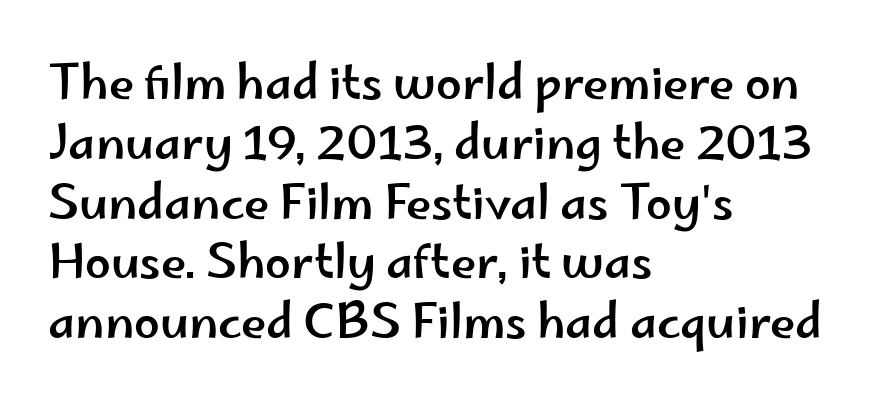
Q: Is the text italic (slanted)? A: No, it is upright.
Q: Is the typeface a serif or a sans-serif typeface? A: Sans-serif.
Q: Is the text underlined? A: No.
Q: How is the paragraph aligned? A: Left-aligned.
Q: Is the spacing between letters normal or unusually wide? A: Normal.
Q: Is the spacing between lines tight, normal or loose? A: Normal.
Q: Width (condensed, normal, or wide)? A: Wide.
Q: Stroke contrast? A: Low.
Q: x-height? A: Small.
Q: Monospaced? A: No.
